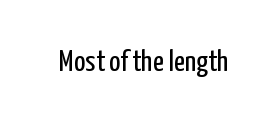
The image shows 30 px regular-weight, condensed sans-serif type, upright; set normal letter spacing, not underlined; low stroke contrast and a medium x-height.
